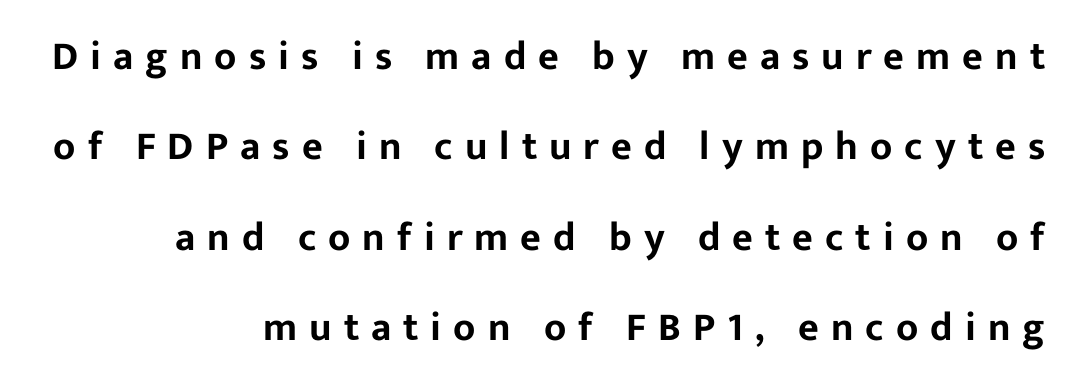
Rendered with straight, roman letterforms. You could only call the tracking loose — the letters float apart. The foot of each line stays bare and open. No feet cap the strokes, marking this as sans-serif type. The lines are quadded right. Honestly, the rows look like they've been pulled way apart.
